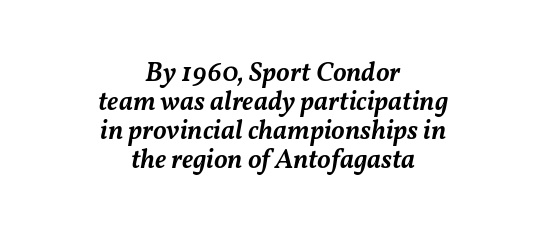
The image shows 27 px text type, italic (leaning right); set centered, tight line spacing (1.07x), normal letter spacing, not underlined.
